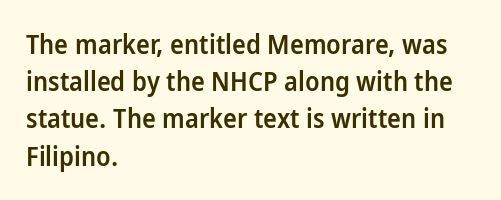
The image shows 26 px text type, upright; set left-aligned, normal line spacing (1.43x), normal letter spacing, not underlined.
